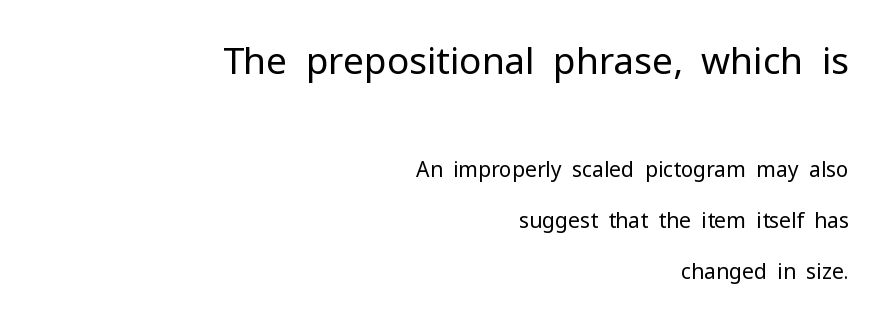
Q: Is the text bold? A: No.
Q: Is the text italic (slanted)? A: No, it is upright.
Q: Is the typeface a serif or a sans-serif typeface? A: Sans-serif.
Q: Is the text underlined? A: No.
Q: How is the paragraph aligned? A: Right-aligned.
Q: Is the spacing between letters normal or unusually wide? A: Normal.
Q: Is the spacing between lines tight, normal or loose? A: Loose.
Q: Which block of text is set in a larger size, the first (top) or the second (bottom)? A: The first (top) one.
Q: Width (condensed, normal, or wide)? A: Normal.
Q: Stroke contrast? A: Low.
Q: x-height? A: Medium.
Q: Monospaced? A: No.
